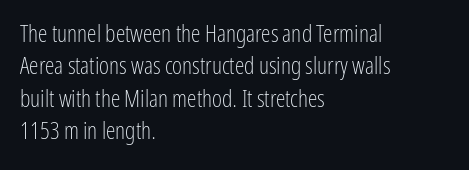
The image shows 24 px text type, upright; set left-aligned, normal line spacing (1.35x), normal letter spacing, not underlined.
